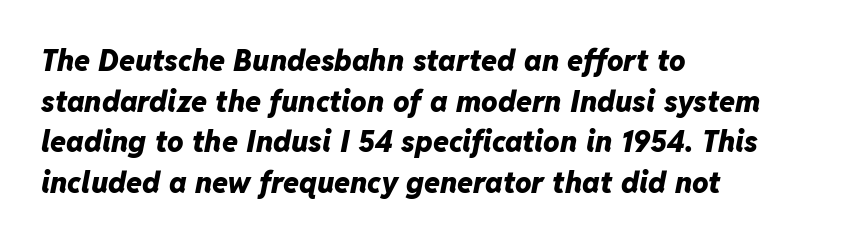
Evenly set lines give the paragraph a standard silhouette. Heavy-handed strokes throughout: this text is bold. Proportional: the letters do not fall into vertical columns. Standard letterfit; no display-style spreading of the glyphs.
